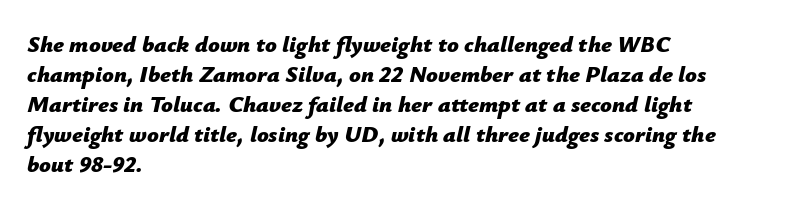
{"italic": "yes", "lean": "right", "slant_degrees": 12, "bold": "yes", "underline": "no", "align": "left", "line_spacing": "normal", "line_spacing_ratio": 1.3, "letter_spacing": "normal", "letter_spacing_em": 0.0, "glyph_px": 23}
